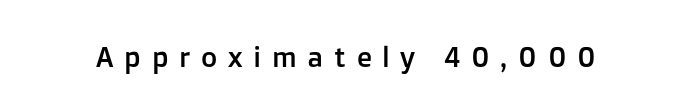
Descender tails drop into unmarked territory. Regarding serifs, this sample does without them. The passage shown is typed in a proportional face where columns would drift. Upright lettering throughout.
